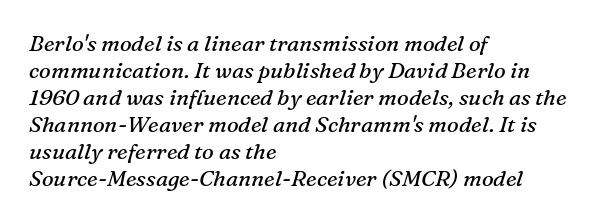
Q: Is the text bold? A: No.
Q: Is the text italic (slanted)? A: Yes, it leans right by about 16 degrees.
Q: Is the text underlined? A: No.
Q: How is the paragraph aligned? A: Left-aligned.
Q: Is the spacing between letters normal or unusually wide? A: Normal.
